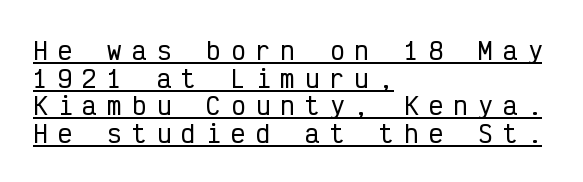
Q: Is the text italic (slanted)? A: No, it is upright.
Q: Is the text underlined? A: Yes.
Q: How is the paragraph aligned? A: Left-aligned.
Q: Is the spacing between letters normal or unusually wide? A: Unusually wide.
Q: Is the spacing between lines tight, normal or loose? A: Tight.
